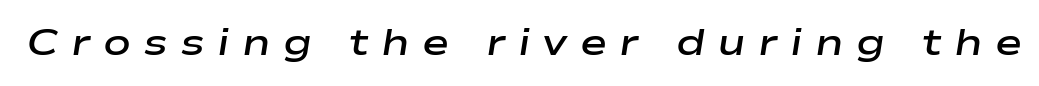
The image shows 37 px semibold, wide type, italic (leaning right); set unusually wide letter spacing (+0.33 em), not underlined; low stroke contrast and a medium x-height.
